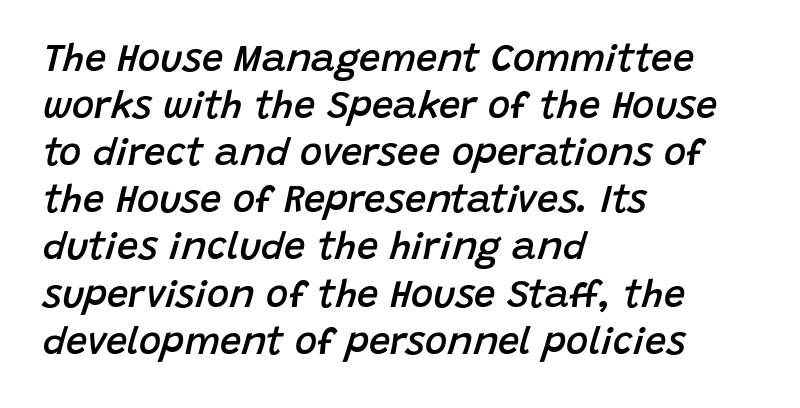
Q: Is the text bold? A: Semi-bold.
Q: Is the text italic (slanted)? A: Yes, it leans right by about 15 degrees.
Q: Is the text underlined? A: No.
Q: How is the paragraph aligned? A: Left-aligned.
Q: Is the spacing between letters normal or unusually wide? A: Normal.
Q: Width (condensed, normal, or wide)? A: Normal.
Q: Stroke contrast? A: Low.
Q: x-height? A: Large.
Q: Monospaced? A: No.
